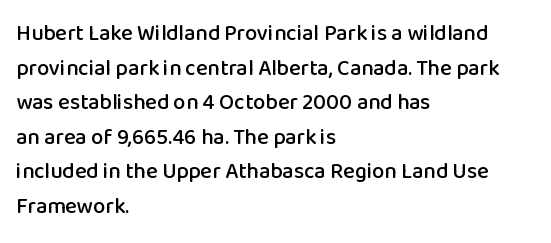
The image shows 22 px text type, upright; set left-aligned, normal line spacing (1.57x), normal letter spacing, not underlined.
